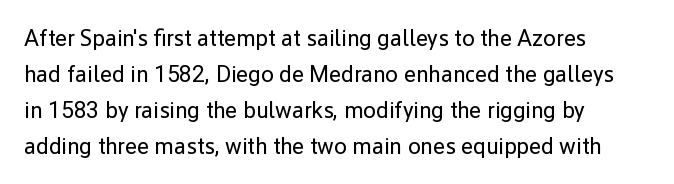
The foot of each line stays bare and open. It's the straight-up-and-down kind of type. The gaps between neighbouring characters are ordinary and unremarkable. A normal amount of white space separates one row of letters from the next. Typeset ragged right — the left edge is the straight one. Is the stroke heavy? The answer is a plain regular-or-lighter.
